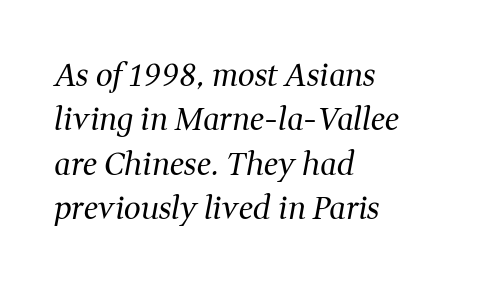
The image shows 30 px regular-weight serif type, italic (leaning right); set left-aligned, normal line spacing (1.48x), normal letter spacing, not underlined; medium stroke contrast and a medium x-height.
